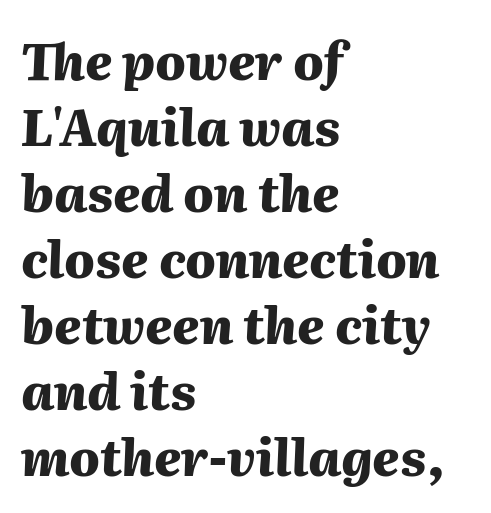
The font's italic variant was chosen for this text. This sample is left-justified, so line endings fall wherever the words run out. The block of text has a typical density, with ordinary space between rows. A full-strength bold gives these letters their thick strokes. Has an underline been added? It has not.
